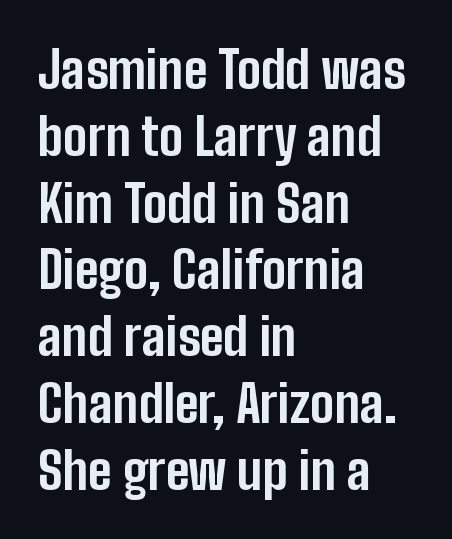
Q: Is the text bold? A: Yes.
Q: Is the text italic (slanted)? A: No, it is upright.
Q: Is the typeface a serif or a sans-serif typeface? A: Sans-serif.
Q: Is the text underlined? A: No.
Q: How is the paragraph aligned? A: Left-aligned.
Q: Is the spacing between letters normal or unusually wide? A: Normal.
Q: Is the spacing between lines tight, normal or loose? A: Normal.
Q: Width (condensed, normal, or wide)? A: Condensed.
Q: Stroke contrast? A: Low.
Q: x-height? A: Medium.
Q: Monospaced? A: No.
